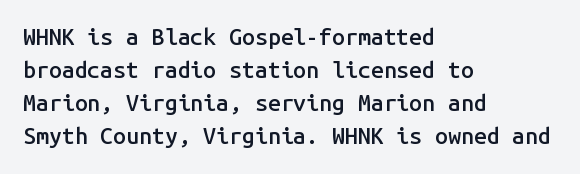
{"italic": "no", "bold": "semi", "underline": "no", "align": "left", "line_spacing": "normal", "line_spacing_ratio": 1.44, "letter_spacing": "normal", "letter_spacing_em": 0.0, "glyph_px": 23}
